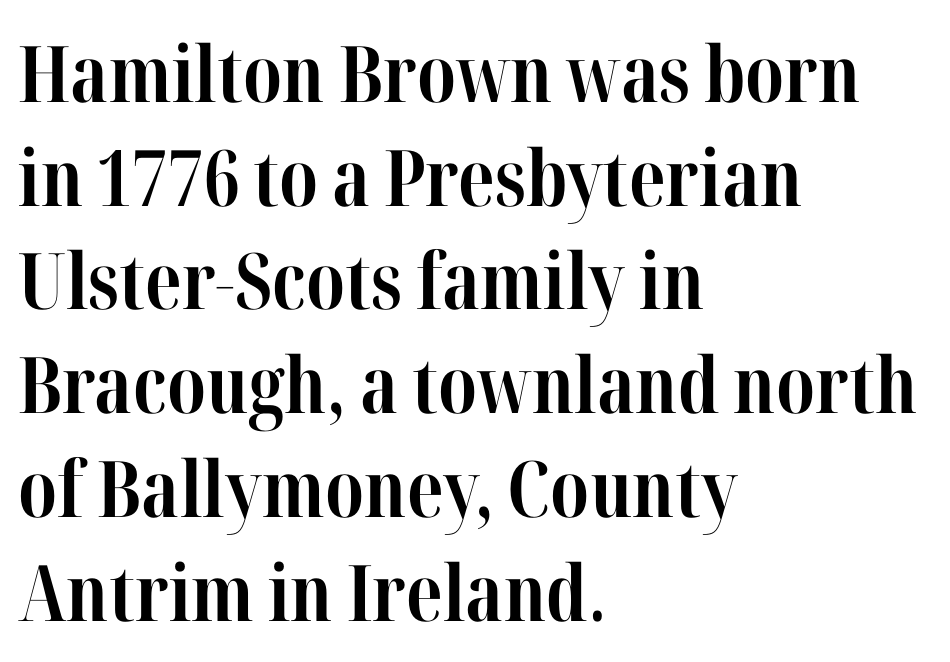
{"serif": "yes", "italic": "no", "bold": "yes", "weight": "bold", "width": "condensed", "stroke_contrast": "high", "x_height": "medium", "monospaced": "no", "underline": "no", "align": "left", "line_spacing": "normal", "line_spacing_ratio": 1.33, "letter_spacing": "normal", "letter_spacing_em": 0.0, "glyph_px": 78}
